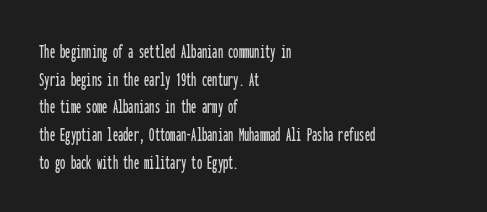
Every character sits straight up, as roman type does. Decoration check: the copy has no underline. A normal amount of white space separates one row of letters from the next. The passage shown has conventional tracking throughout.
